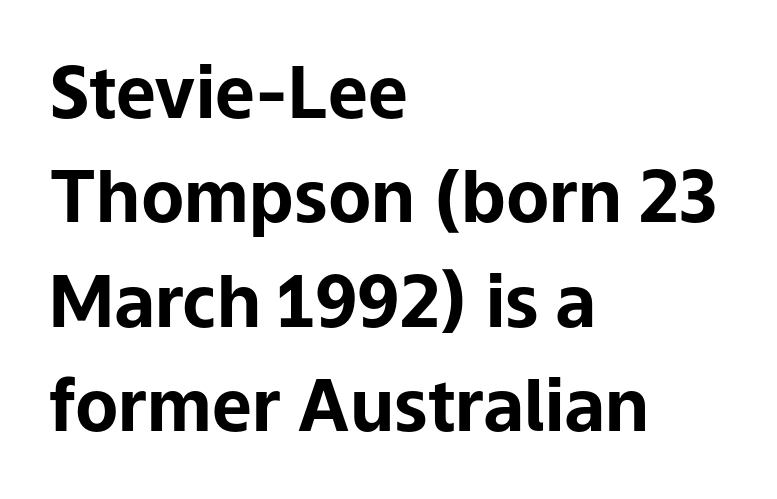
Q: Is the text bold? A: Yes.
Q: Is the text italic (slanted)? A: No, it is upright.
Q: Is the typeface a serif or a sans-serif typeface? A: Sans-serif.
Q: Is the text underlined? A: No.
Q: How is the paragraph aligned? A: Left-aligned.
Q: Is the spacing between letters normal or unusually wide? A: Normal.
Q: Is the spacing between lines tight, normal or loose? A: Normal.
Q: Width (condensed, normal, or wide)? A: Normal.
Q: Stroke contrast? A: Low.
Q: x-height? A: Medium.
Q: Monospaced? A: No.
